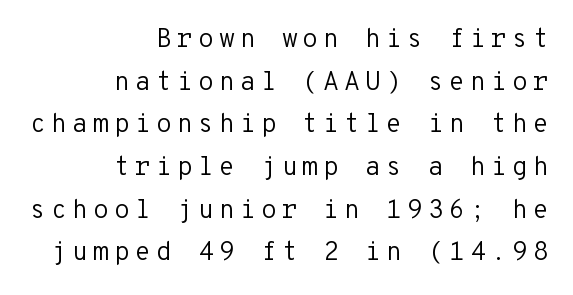
Notice how descenders clear the ascenders below comfortably — that's standard leading. The typography opts for an upright posture over an oblique one. Stroke thickness stays within the range of a standard reading face or lighter. Horizontally, the lines are justified to the trailing edge only. A bare baseline throughout the passage.
